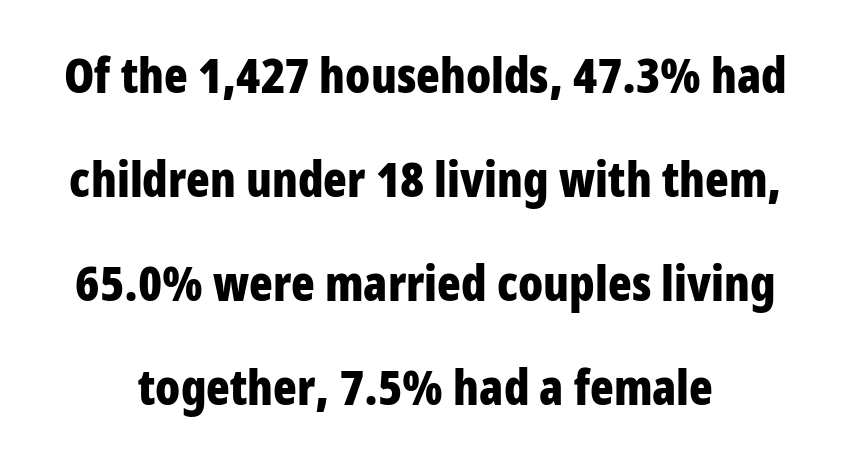
The image shows 49 px bold, condensed sans-serif type, upright; set loose line spacing (2.12x), normal letter spacing, not underlined; low stroke contrast and a large x-height.
